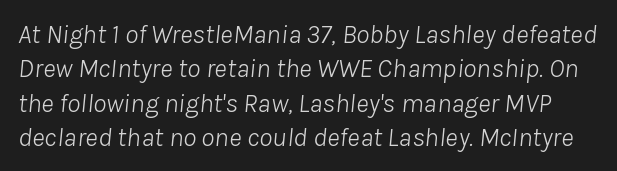
Here the glyphs are tracked normally, forming tight word shapes. This rendering features lettering with no underline. Unbolded letterforms with no extra heft. What's the leading like? Ordinary, nothing unusual. Quick note: italic.
